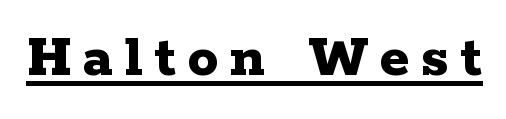
The image shows 62 px bold, wide serif type, upright; set underlined; low stroke contrast and a medium x-height.
